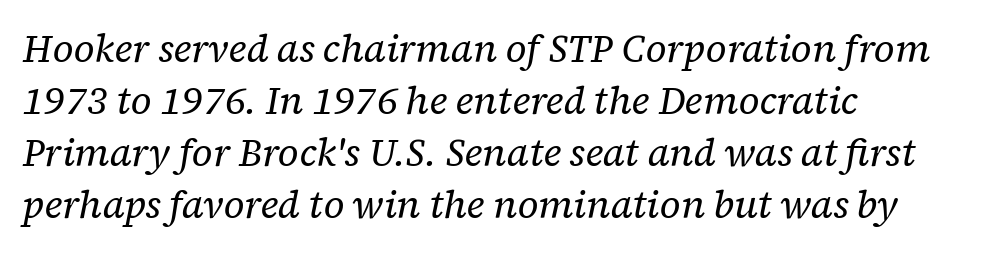
{"serif": "yes", "italic": "yes", "lean": "right", "slant_degrees": 12, "bold": "no", "weight": "regular", "width": "normal", "stroke_contrast": "low", "x_height": "medium", "monospaced": "no", "underline": "no", "align": "left", "line_spacing": "normal", "line_spacing_ratio": 1.37, "letter_spacing": "normal", "letter_spacing_em": 0.0, "glyph_px": 38}
